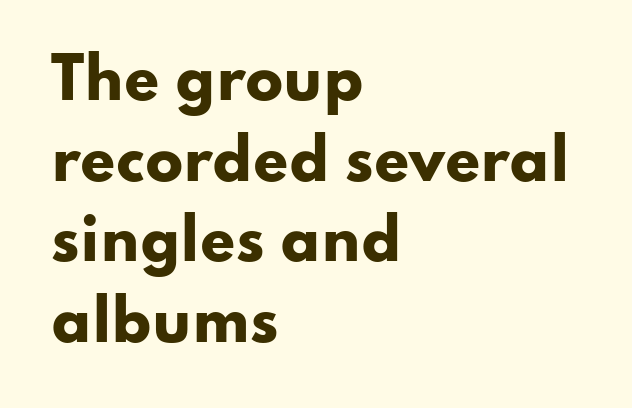
How heavy is the stroke? Heavy — this is a bold. Does the leading feel generous? No, just average. Honestly, the letter spacing is just normal — you wouldn't notice it. Each letter's strokes conclude bluntly, with no projecting serifs. Style check: upright.
